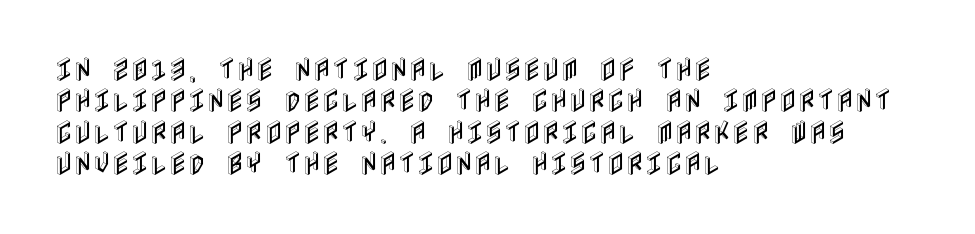
Q: Is the text italic (slanted)? A: No, it is upright.
Q: Is the text underlined? A: No.
Q: How is the paragraph aligned? A: Left-aligned.
Q: Is the spacing between letters normal or unusually wide? A: Normal.
